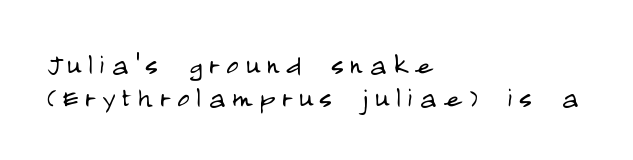
Examine the stroke ends and you'll find no serifs. The axis of the letterforms is exactly vertical. Characters follow at a spacing far wider than the type designer built in. You could not count columns in this text — the font is proportionally spaced. Weight: regular or lighter.
